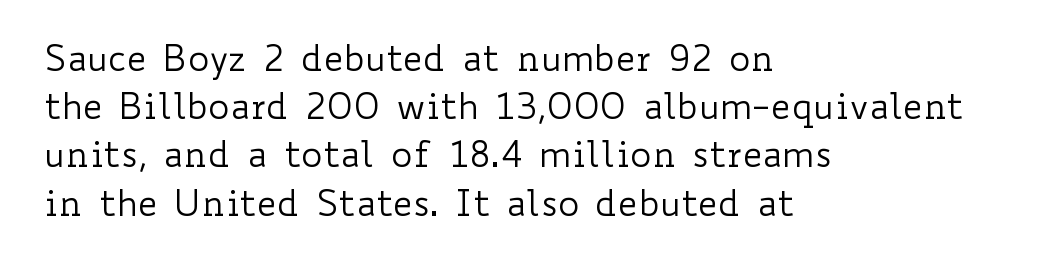
Q: Is the text bold? A: No.
Q: Is the text italic (slanted)? A: No, it is upright.
Q: Is the text underlined? A: No.
Q: How is the paragraph aligned? A: Left-aligned.
Q: Is the spacing between letters normal or unusually wide? A: Normal.
Q: Is the spacing between lines tight, normal or loose? A: Normal.
Q: Width (condensed, normal, or wide)? A: Wide.
Q: Stroke contrast? A: Low.
Q: x-height? A: Small.
Q: Monospaced? A: No.
